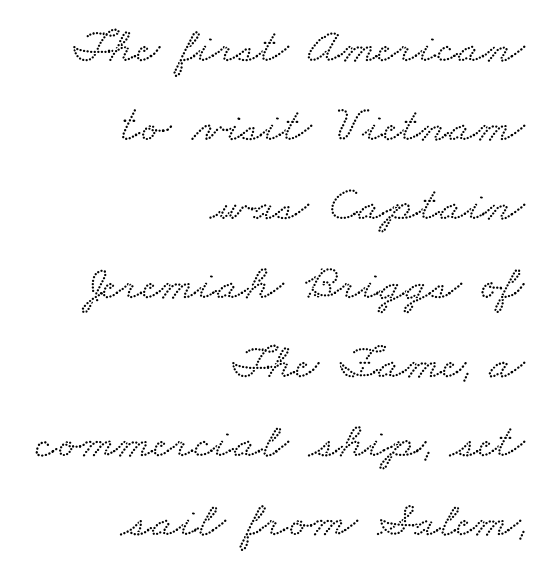
Q: Is the typeface a serif or a sans-serif typeface? A: Serif.
Q: Is the text underlined? A: No.
Q: How is the paragraph aligned? A: Right-aligned.
Q: Is the spacing between letters normal or unusually wide? A: Normal.
Q: Is the spacing between lines tight, normal or loose? A: Normal.
Q: Width (condensed, normal, or wide)? A: Wide.
Q: Stroke contrast? A: Low.
Q: x-height? A: Small.
Q: Monospaced? A: No.
